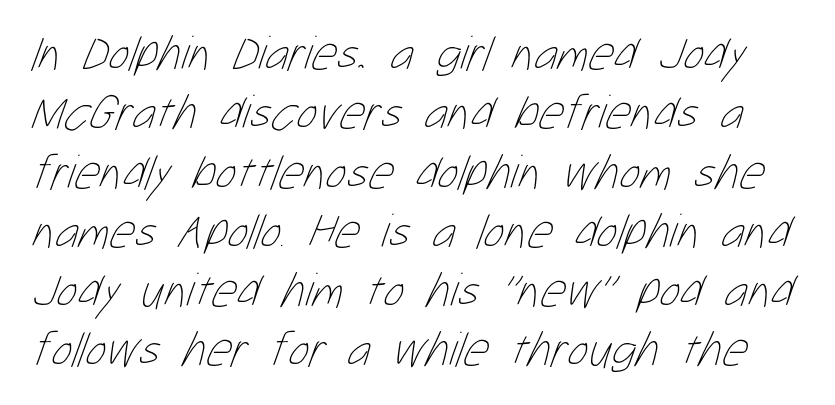
The face used here is proportionally spaced, like ordinary book or web type. Lines of text with bare space underneath. Summary of weight: not heavy and not bold. You could call the tracking neutral — neither tight nor loose.
